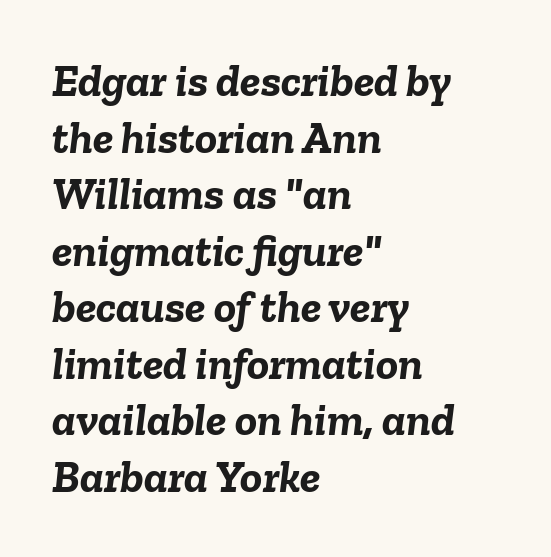
Underline: absent. Looks like regular typesetting: each glyph gets only the width it needs. Short and long lines alike share a common starting point at left. Glyph-to-glyph distance matches everyday printed text.
